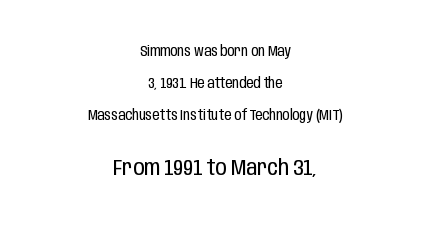
{"italic": "no", "bold": "no", "underline": "no", "align": "center", "line_spacing": "loose", "line_spacing_ratio": 2.27, "letter_spacing": "normal", "letter_spacing_em": 0.0, "larger_block": "second", "size_ratio": 1.57, "glyph_px": 22}
